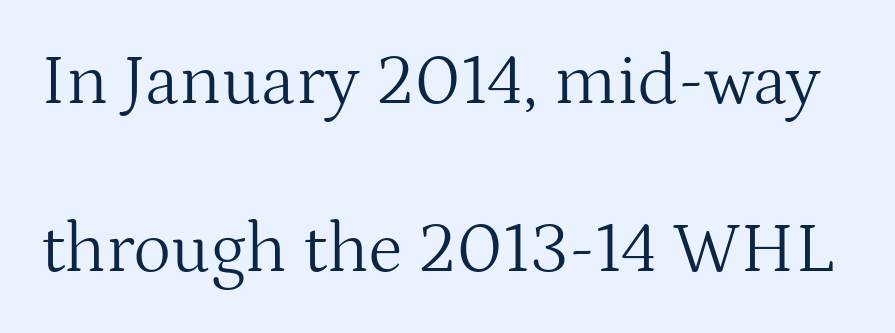
{"serif": "yes", "italic": "no", "bold": "no", "weight": "light", "width": "normal", "stroke_contrast": "medium", "x_height": "medium", "monospaced": "no", "underline": "no", "line_spacing": "loose", "line_spacing_ratio": 2.34, "letter_spacing": "normal", "letter_spacing_em": 0.0, "glyph_px": 72}
